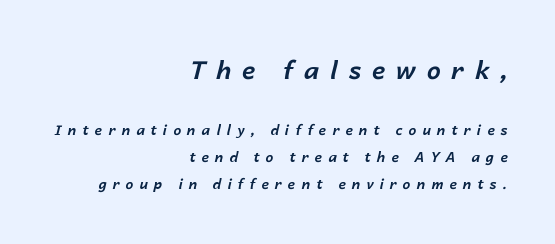
Vertical spacing — loose. Anything drawn beneath the words? Only blank space. The paragraph shown leans on its right margin. What stands out about the letter spacing? Its width — letters are far apart. Look at the stroke-to-counter ratio: heavy, a bold.
